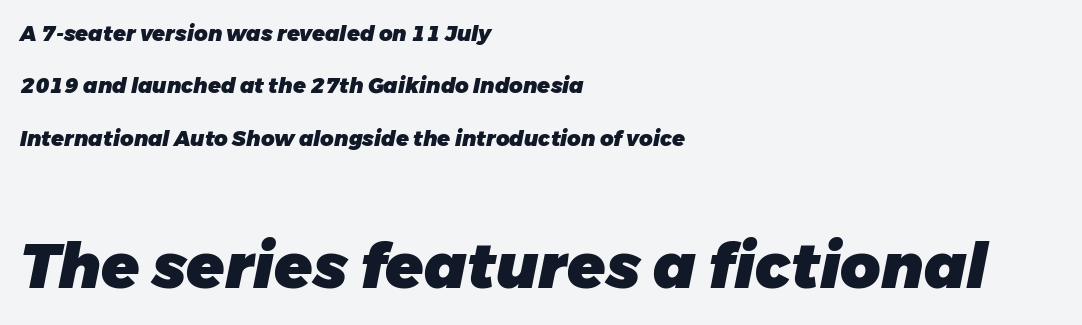
Notice how the stems are inclined rather than vertical — that's the hallmark of italics. Bigger letters appear in the bottom chunk; the top chunk is reduced. The block of text is sparse from top to bottom, with ample space between rows. The zone under the glyphs is completely vacant. Where is the straight margin? On the left. Do the characters align in a grid? No, the font is proportional.
